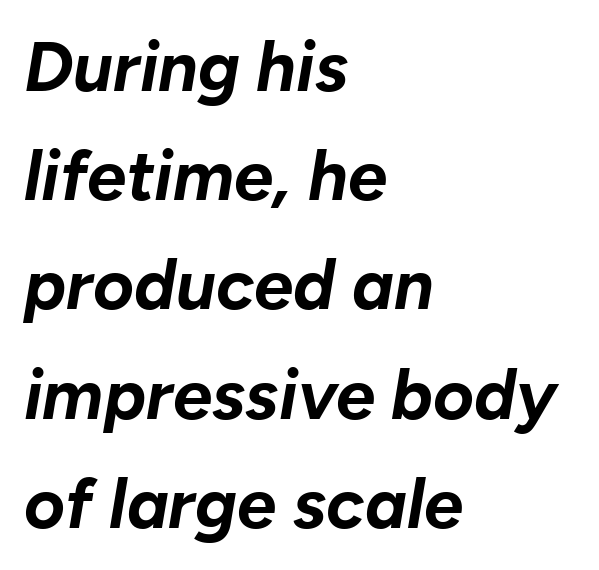
{"italic": "yes", "lean": "right", "slant_degrees": 10, "bold": "yes", "weight": "bold", "width": "normal", "stroke_contrast": "low", "x_height": "medium", "monospaced": "no", "underline": "no", "align": "left", "line_spacing": "normal", "line_spacing_ratio": 1.56, "letter_spacing": "normal", "letter_spacing_em": 0.0, "glyph_px": 70}
